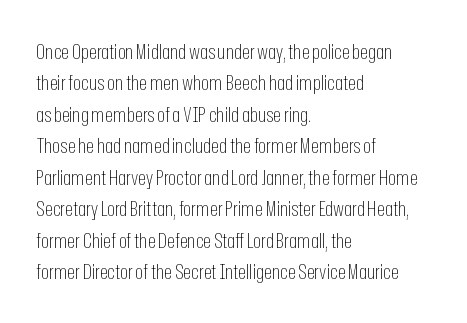
Q: Is the text bold? A: No.
Q: Is the text italic (slanted)? A: No, it is upright.
Q: Is the text underlined? A: No.
Q: How is the paragraph aligned? A: Left-aligned.
Q: Is the spacing between letters normal or unusually wide? A: Normal.
Q: Is the spacing between lines tight, normal or loose? A: Normal.
